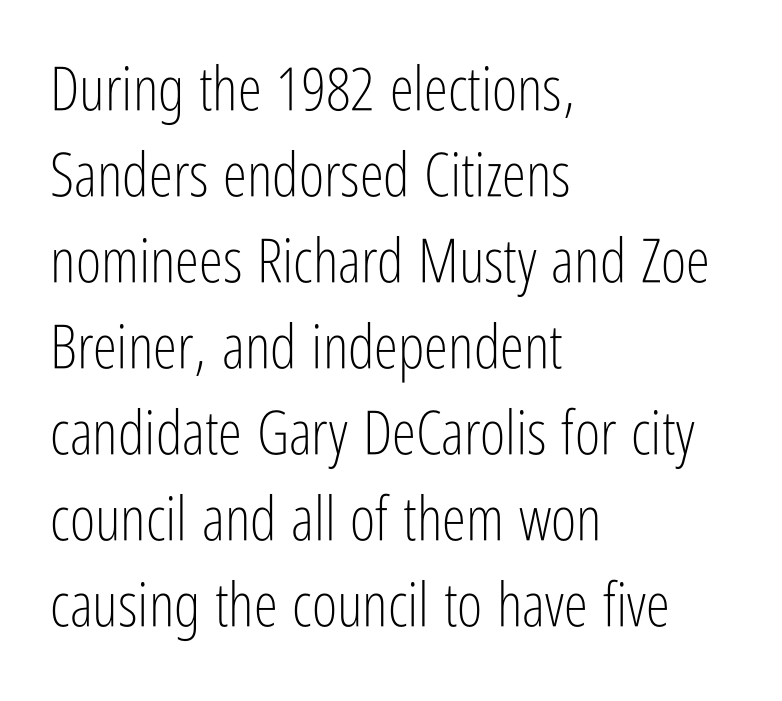
The image shows 61 px light, condensed sans-serif type, upright; set left-aligned, normal line spacing (1.41x), normal letter spacing, not underlined; low stroke contrast and a medium x-height.
